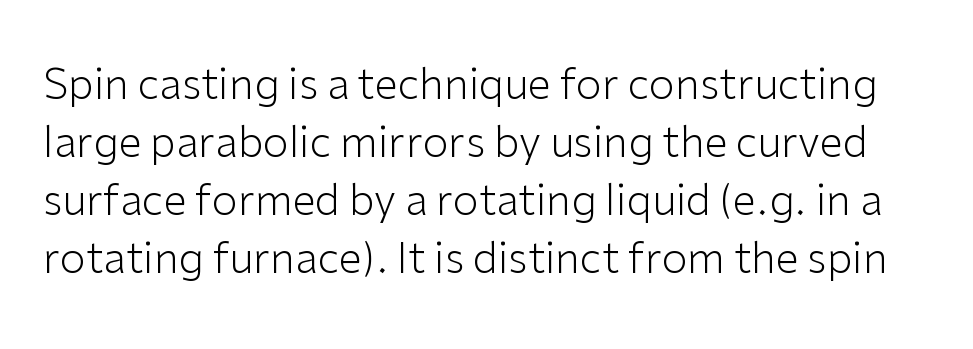
Think of a printed novel: that variable character pitch is what you see here. When letters stand straight like this, we call the style roman or upright. Nothing heavy about these letters — not bold at all. Bare-footed words on every line.
